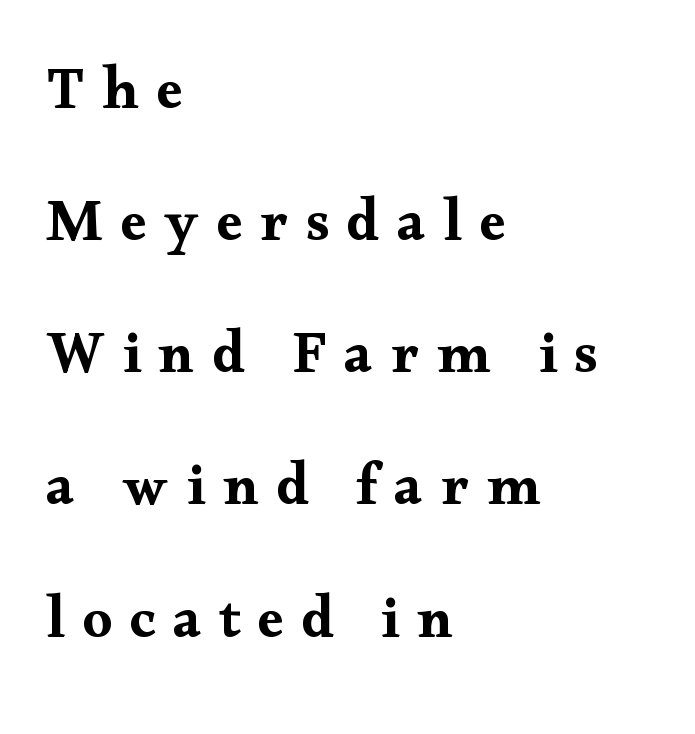
The image shows 59 px wide serif type, upright; set left-aligned, loose line spacing (2.24x), unusually wide letter spacing (+0.3 em), not underlined; medium stroke contrast and a small x-height.
